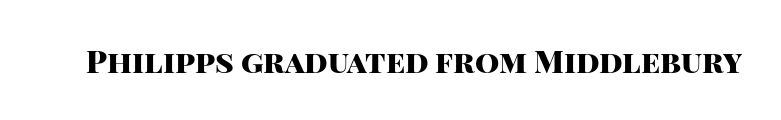
The image shows 31 px heavy sans-serif type, upright; set normal letter spacing, not underlined; high stroke contrast and a large x-height.
